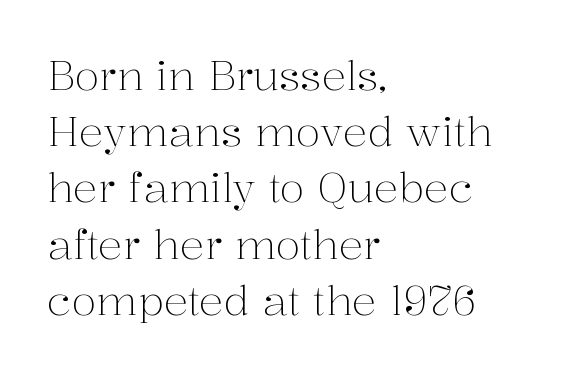
Q: Is the text bold? A: No.
Q: Is the text italic (slanted)? A: No, it is upright.
Q: Is the typeface a serif or a sans-serif typeface? A: Serif.
Q: Is the text underlined? A: No.
Q: How is the paragraph aligned? A: Left-aligned.
Q: Is the spacing between letters normal or unusually wide? A: Normal.
Q: Is the spacing between lines tight, normal or loose? A: Normal.
Q: Width (condensed, normal, or wide)? A: Normal.
Q: Stroke contrast? A: Medium.
Q: x-height? A: Medium.
Q: Monospaced? A: No.
